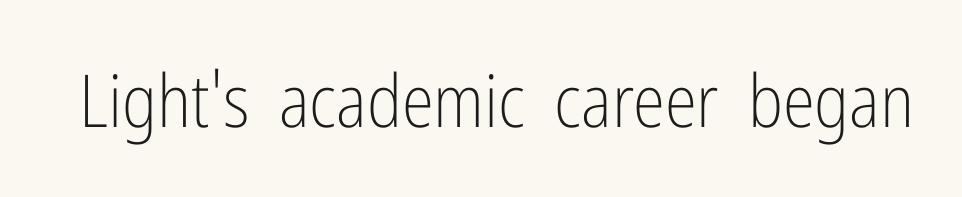
Compared with typical body copy, the letter spacing here is the same. The typography opts for an upright posture over an oblique one. Only glyphs here, with clear space below each row. The face used here is proportionally spaced, like ordinary book or web type. Weight: regular or lighter. Letterform terminals end flat and unadorned throughout the passage.
